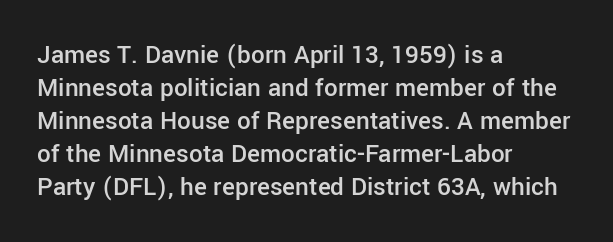
{"italic": "no", "bold": "semi", "underline": "no", "align": "left", "line_spacing_ratio": 1.22, "letter_spacing": "normal", "letter_spacing_em": 0.0, "glyph_px": 27}
